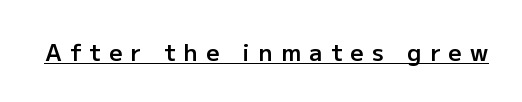
The image shows 23 px text type, upright; set unusually wide letter spacing (+0.37 em), underlined.
